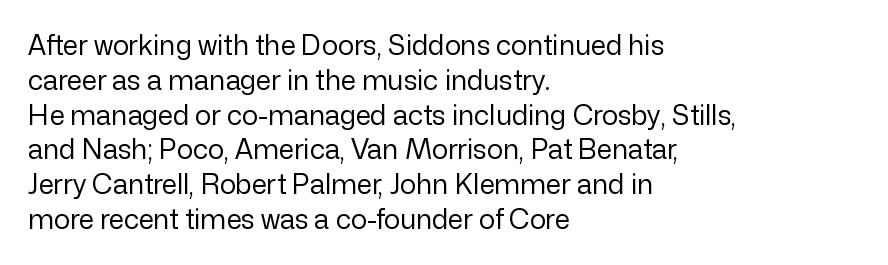
Q: Is the text bold? A: No.
Q: Is the text italic (slanted)? A: No, it is upright.
Q: Is the text underlined? A: No.
Q: How is the paragraph aligned? A: Left-aligned.
Q: Is the spacing between letters normal or unusually wide? A: Normal.
Q: Is the spacing between lines tight, normal or loose? A: Normal.
